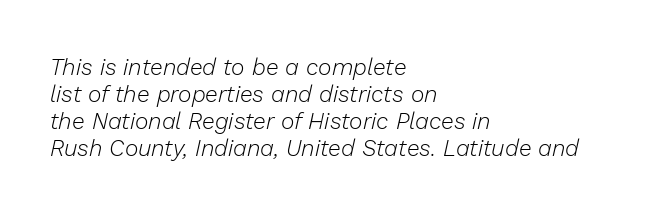
Type without underlining. A typesetter would mark this as italic. Caption: standard tracking, unaltered. Stems here are at most as thick as an everyday book face.
